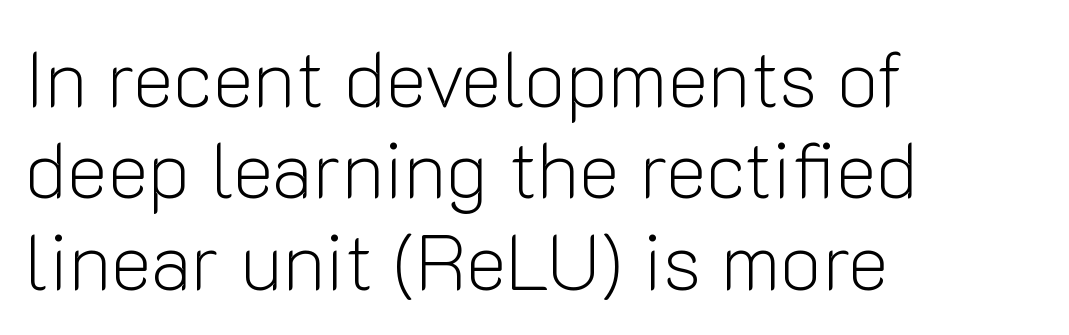
Q: Is the text bold? A: No.
Q: Is the text italic (slanted)? A: No, it is upright.
Q: Is the typeface a serif or a sans-serif typeface? A: Sans-serif.
Q: Is the text underlined? A: No.
Q: How is the paragraph aligned? A: Left-aligned.
Q: Is the spacing between letters normal or unusually wide? A: Normal.
Q: Width (condensed, normal, or wide)? A: Normal.
Q: Stroke contrast? A: Low.
Q: x-height? A: Medium.
Q: Monospaced? A: No.
